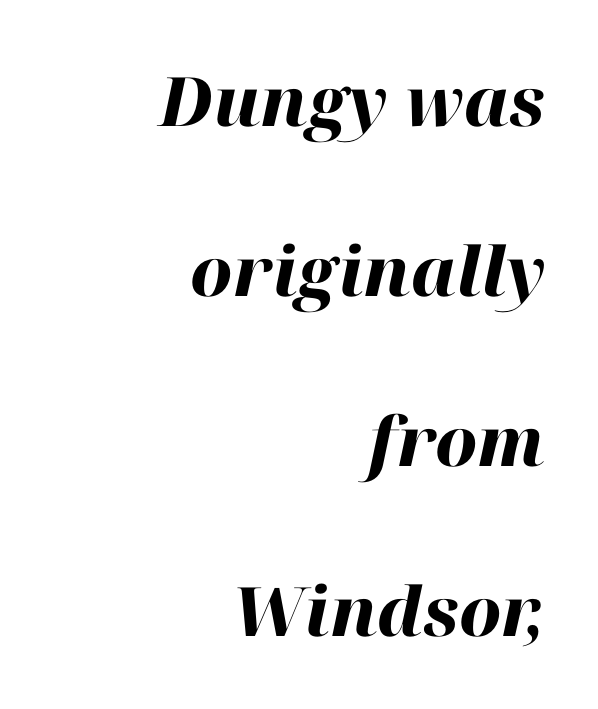
Varying glyph widths throughout — classic text-font behaviour. You can tell it's italic because the verticals aren't actually vertical. A full-strength bold gives these letters their thick strokes. The foot of each line stays bare and open. Is there much room between lines? Yes — plenty of vertical air separates them.
